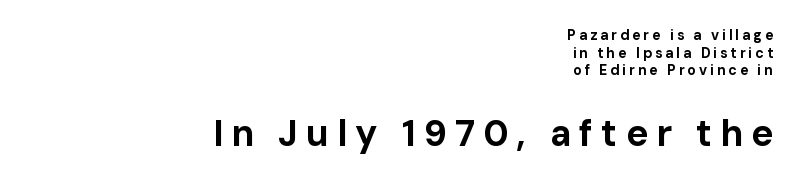
{"serif": "no", "italic": "no", "bold": "yes", "weight": "bold", "width": "normal", "stroke_contrast": "low", "x_height": "medium", "monospaced": "no", "underline": "no", "align": "right", "line_spacing": "normal", "line_spacing_ratio": 1.26, "letter_spacing": "wide", "letter_spacing_em": 0.21, "larger_block": "second", "size_ratio": 2.64, "glyph_px": 37}
